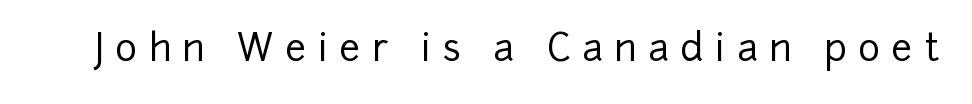
Q: Is the text italic (slanted)? A: No, it is upright.
Q: Is the typeface a serif or a sans-serif typeface? A: Sans-serif.
Q: Is the text underlined? A: No.
Q: Is the spacing between letters normal or unusually wide? A: Unusually wide.
Q: Width (condensed, normal, or wide)? A: Normal.
Q: Stroke contrast? A: Low.
Q: x-height? A: Medium.
Q: Monospaced? A: No.
